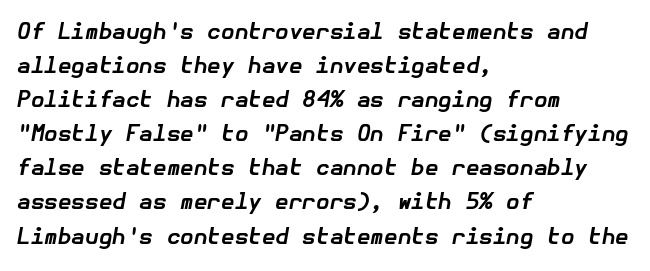
{"italic": "yes", "lean": "right", "slant_degrees": 10, "bold": "yes", "underline": "no", "align": "left", "line_spacing": "normal", "line_spacing_ratio": 1.55, "letter_spacing": "normal", "letter_spacing_em": 0.0, "glyph_px": 22}
